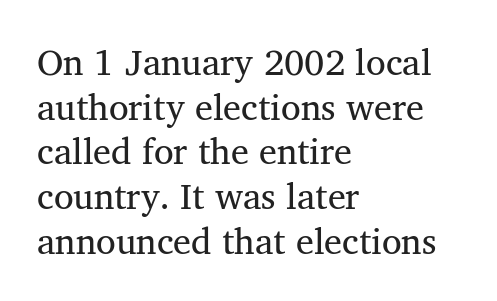
The image shows 36 px regular-weight serif type; set left-aligned, line spacing 1.24x, normal letter spacing, not underlined; medium stroke contrast and a medium x-height.
